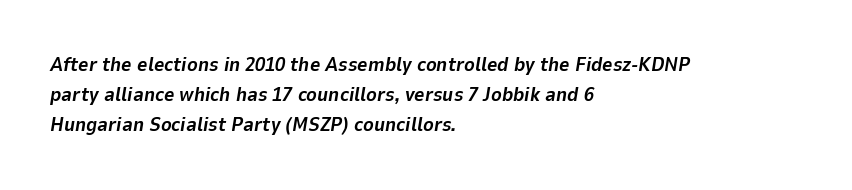
Q: Is the text bold? A: Yes.
Q: Is the text italic (slanted)? A: Yes, it leans right by about 9 degrees.
Q: Is the text underlined? A: No.
Q: How is the paragraph aligned? A: Left-aligned.
Q: Is the spacing between letters normal or unusually wide? A: Normal.
Q: Is the spacing between lines tight, normal or loose? A: Normal.
